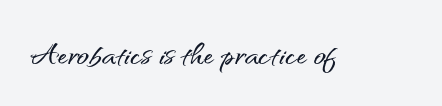
Q: Is the text italic (slanted)? A: Yes.
Q: Is the typeface a serif or a sans-serif typeface? A: Sans-serif.
Q: Is the text underlined? A: No.
Q: Is the spacing between letters normal or unusually wide? A: Normal.
Q: Width (condensed, normal, or wide)? A: Normal.
Q: Stroke contrast? A: Medium.
Q: x-height? A: Small.
Q: Monospaced? A: No.
